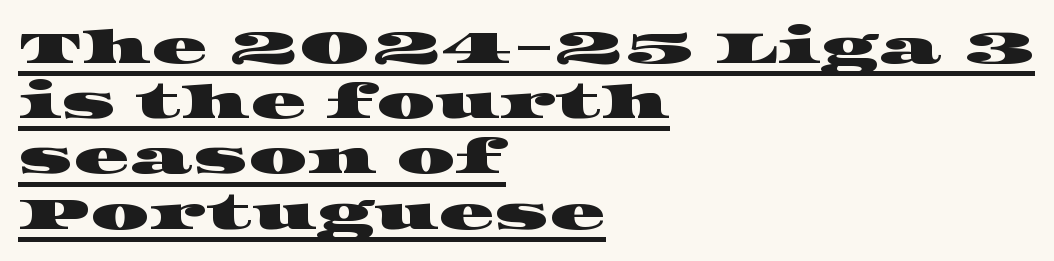
{"serif": "yes", "width": "wide", "stroke_contrast": "high", "x_height": "large", "monospaced": "no", "underline": "yes", "align": "left", "line_spacing_ratio": 1.2, "letter_spacing": "normal", "letter_spacing_em": 0.0, "glyph_px": 46}
